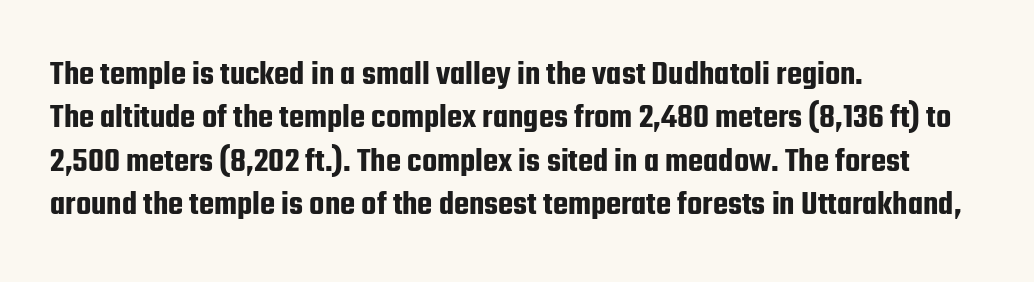
Q: Is the text italic (slanted)? A: No, it is upright.
Q: Is the typeface a serif or a sans-serif typeface? A: Sans-serif.
Q: Is the text underlined? A: No.
Q: How is the paragraph aligned? A: Left-aligned.
Q: Is the spacing between letters normal or unusually wide? A: Normal.
Q: Width (condensed, normal, or wide)? A: Condensed.
Q: Stroke contrast? A: Low.
Q: x-height? A: Medium.
Q: Monospaced? A: No.
